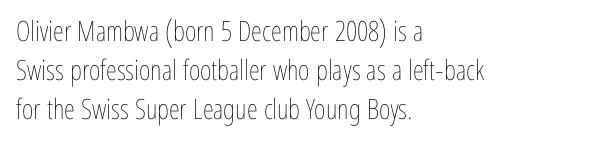
The image shows 28 px thin, condensed type, upright; set left-aligned, normal line spacing (1.39x), normal letter spacing, not underlined; low stroke contrast and a medium x-height.
